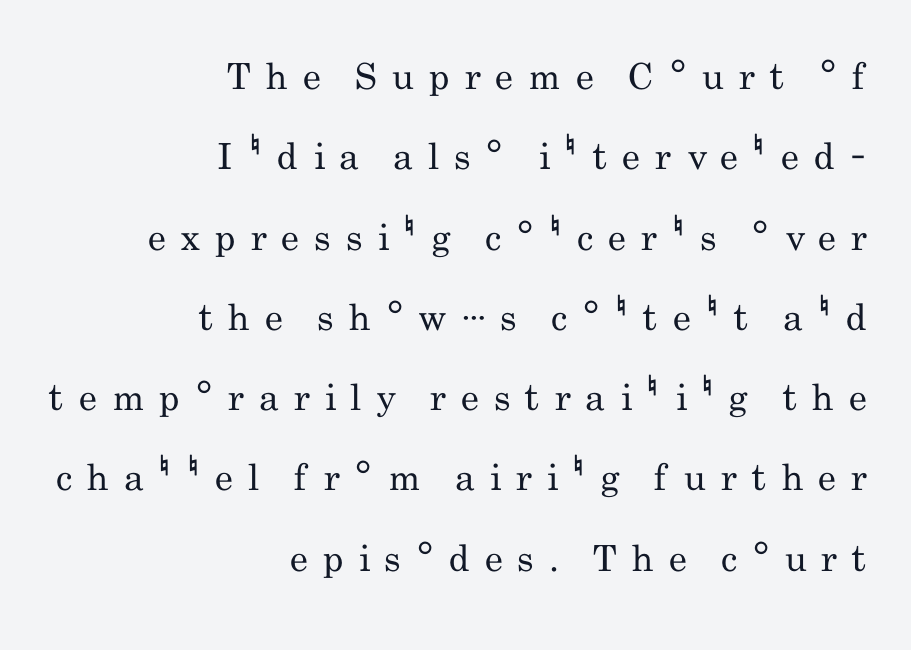
The typeface has the unassuming heft of standard copy or less. Style check: upright. Are there feet on the stems? There aren't — it's a sans. Students, observe: this is what heavily led, spacious text looks like.
